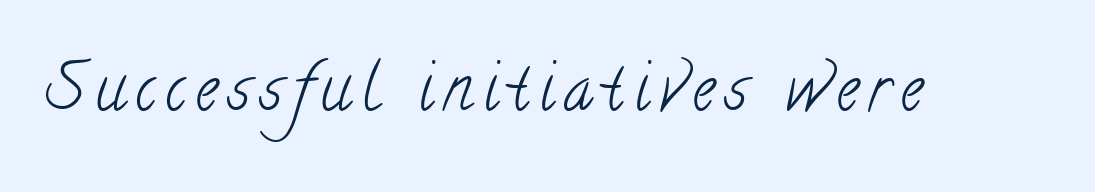
A quiet, ordinary-to-light weight characterises the typeface. Is this a fixed-width face? No — the glyphs have proportional, varying widths. Letters rest on an invisible, unmarked baseline.
